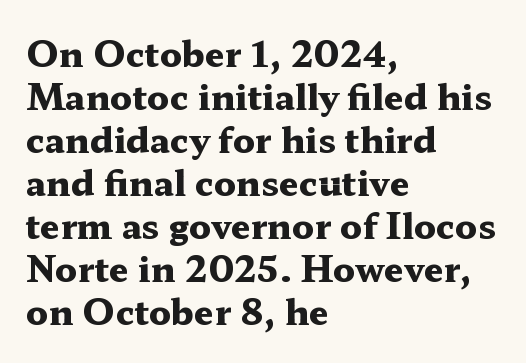
The image shows 35 px heavy, wide serif type, upright; set left-aligned, line spacing 1.23x, normal letter spacing, not underlined; medium stroke contrast and a medium x-height.
